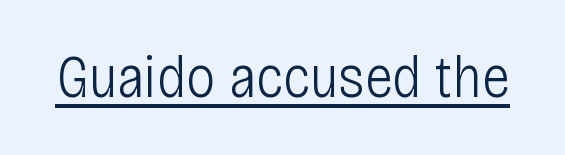
{"serif": "no", "italic": "no", "bold": "no", "weight": "light", "width": "condensed", "stroke_contrast": "low", "x_height": "large", "monospaced": "no", "underline": "yes", "letter_spacing": "normal", "letter_spacing_em": 0.0, "glyph_px": 59}
